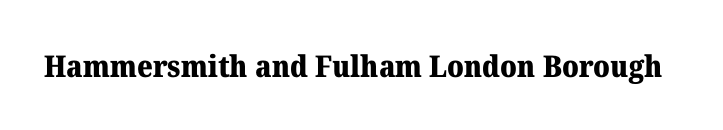
Q: Is the text bold? A: Yes.
Q: Is the text italic (slanted)? A: No, it is upright.
Q: Is the typeface a serif or a sans-serif typeface? A: Serif.
Q: Is the text underlined? A: No.
Q: Is the spacing between letters normal or unusually wide? A: Normal.
Q: Width (condensed, normal, or wide)? A: Normal.
Q: Stroke contrast? A: Medium.
Q: x-height? A: Medium.
Q: Monospaced? A: No.
